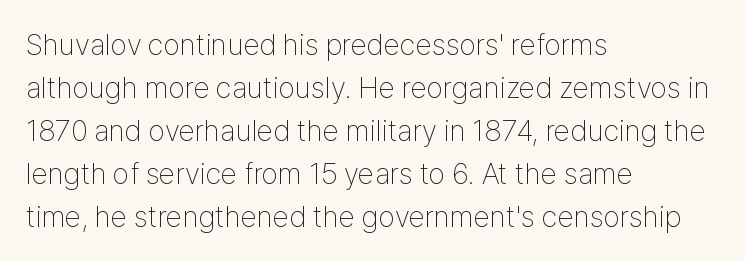
Q: Is the text bold? A: No.
Q: Is the text italic (slanted)? A: No, it is upright.
Q: Is the typeface a serif or a sans-serif typeface? A: Sans-serif.
Q: Is the text underlined? A: No.
Q: How is the paragraph aligned? A: Left-aligned.
Q: Is the spacing between letters normal or unusually wide? A: Normal.
Q: Is the spacing between lines tight, normal or loose? A: Normal.
Q: Width (condensed, normal, or wide)? A: Condensed.
Q: Stroke contrast? A: Low.
Q: x-height? A: Medium.
Q: Monospaced? A: No.
